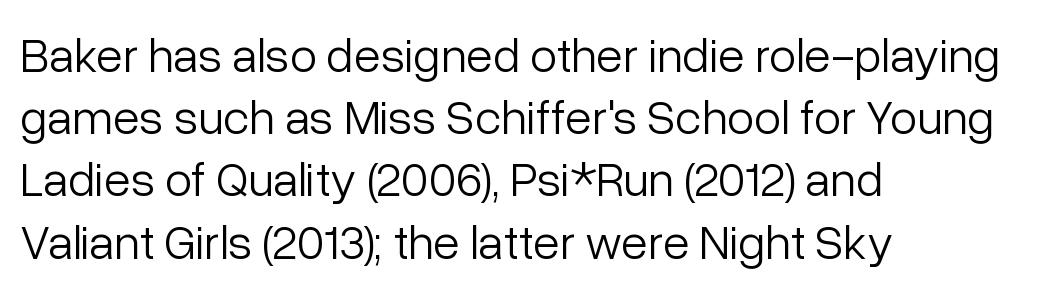
Proportional: the letters do not fall into vertical columns. Each line starts at the same left margin while the right side varies. Rendered with straight, roman letterforms. The typesetting does not lean heavy: it is not bold.
